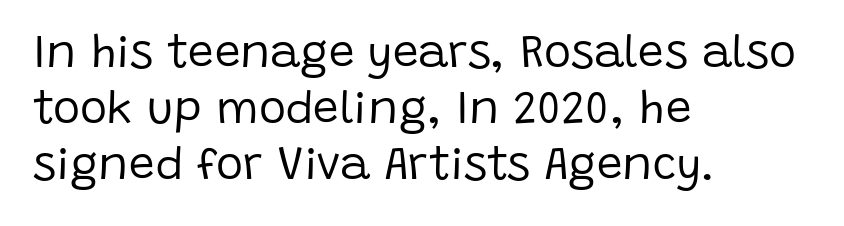
The passage shown is typed in a proportional face where columns would drift. Descender tails drop into unmarked territory. The letters carry no serifs — their stems end cleanly without finishing strokes. The text block is weighted toward the left margin, trailing off unevenly rightward. These lines keep a tight, regular rhythm from letter to letter. Do the letters lean? They stand straight.
